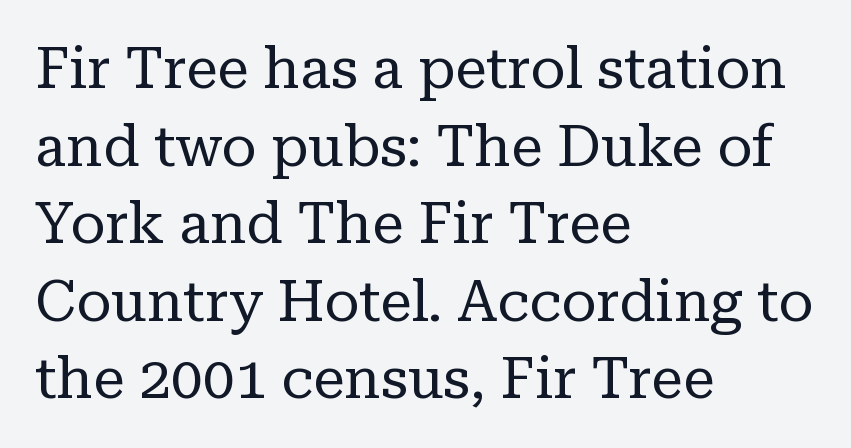
The image shows 57 px regular-weight serif type, upright; set left-aligned, normal line spacing (1.36x), normal letter spacing, not underlined; low stroke contrast and a medium x-height.
